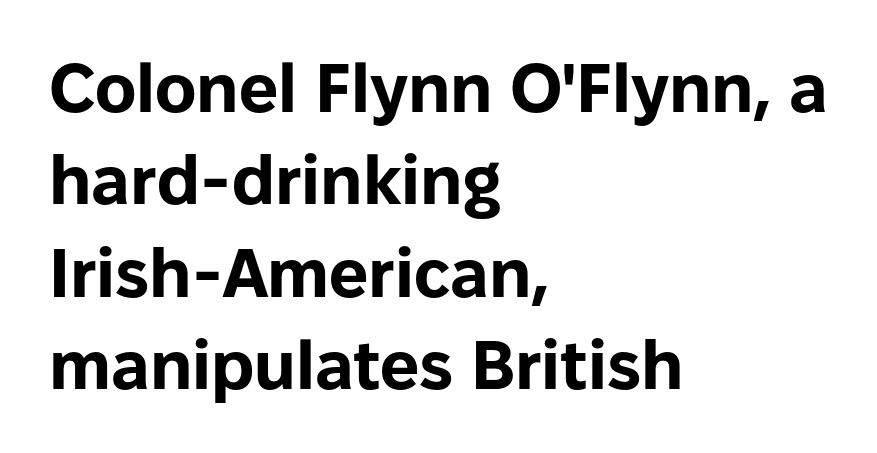
The image shows 69 px bold sans-serif type, upright; set left-aligned, normal line spacing (1.34x), normal letter spacing, not underlined; low stroke contrast and a medium x-height.
